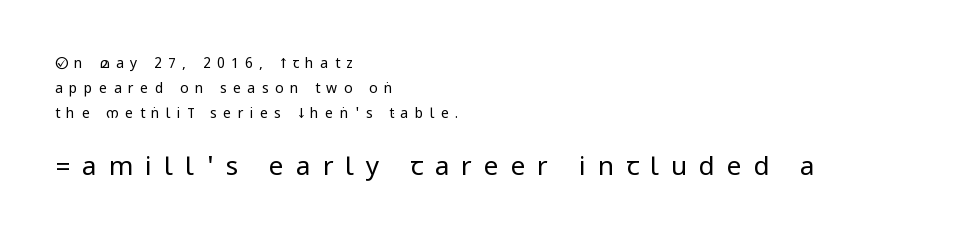
The rendering inserts visible extra space after every character. In this sample the second text group is rendered at the bigger scale. Every character sits straight up, as roman type does. Does the copy run flush right? No — it runs flush left.
